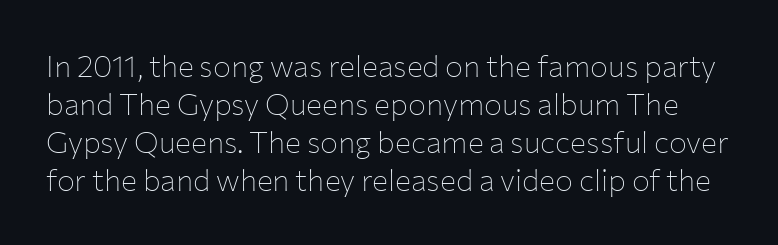
Q: Is the text bold? A: No.
Q: Is the text italic (slanted)? A: No, it is upright.
Q: Is the typeface a serif or a sans-serif typeface? A: Sans-serif.
Q: Is the text underlined? A: No.
Q: Is the spacing between letters normal or unusually wide? A: Normal.
Q: Is the spacing between lines tight, normal or loose? A: Normal.
Q: Width (condensed, normal, or wide)? A: Normal.
Q: Stroke contrast? A: Low.
Q: x-height? A: Medium.
Q: Monospaced? A: No.
